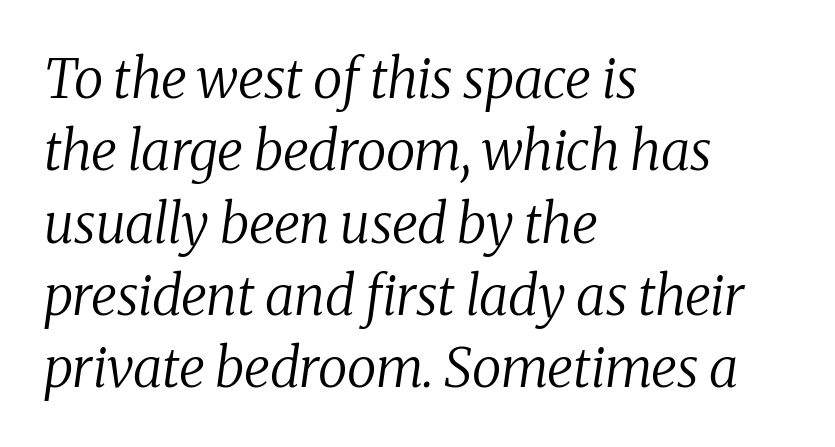
The space between consecutive lines is moderate. The lettering tilts uniformly, giving the passage an italic look. Glance below the letters and you will spot only blank space. Letterform terminals end in serifs throughout the passage. The passage shown has conventional tracking throughout.
